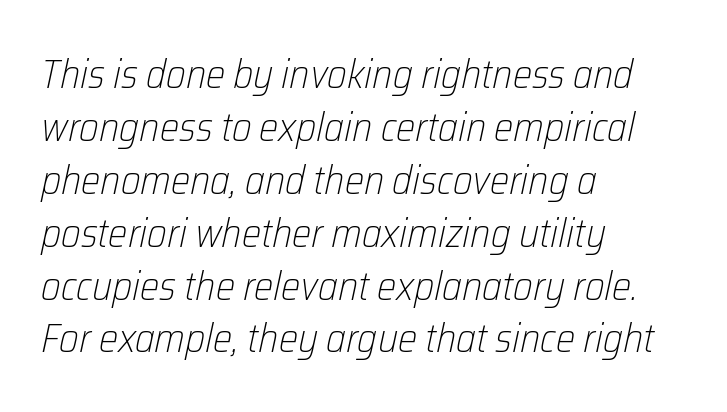
{"italic": "yes", "lean": "right", "slant_degrees": 12, "bold": "no", "weight": "light", "width": "condensed", "stroke_contrast": "low", "x_height": "medium", "monospaced": "no", "underline": "no", "align": "left", "line_spacing": "normal", "line_spacing_ratio": 1.29, "letter_spacing": "normal", "letter_spacing_em": 0.0, "glyph_px": 41}
